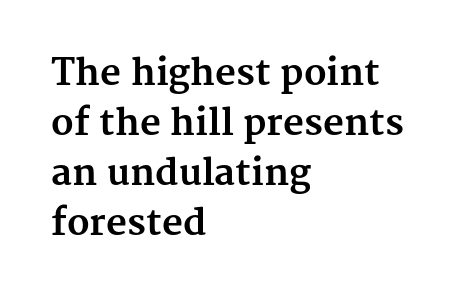
Q: Is the text bold? A: Yes.
Q: Is the text italic (slanted)? A: No, it is upright.
Q: Is the typeface a serif or a sans-serif typeface? A: Serif.
Q: Is the text underlined? A: No.
Q: How is the paragraph aligned? A: Left-aligned.
Q: Is the spacing between letters normal or unusually wide? A: Normal.
Q: Is the spacing between lines tight, normal or loose? A: Normal.
Q: Width (condensed, normal, or wide)? A: Normal.
Q: Stroke contrast? A: Medium.
Q: x-height? A: Medium.
Q: Monospaced? A: No.
